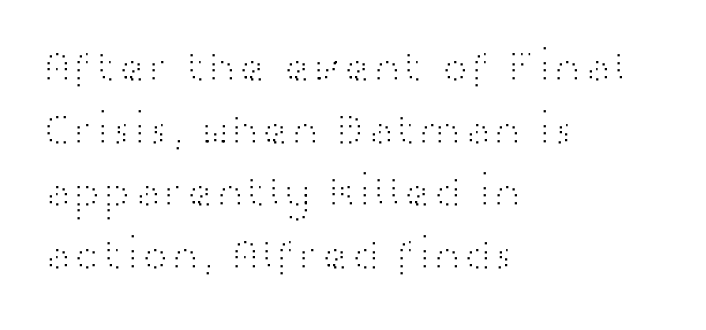
Q: Is the text bold? A: No.
Q: Is the text italic (slanted)? A: No, it is upright.
Q: Is the typeface a serif or a sans-serif typeface? A: Sans-serif.
Q: Is the text underlined? A: No.
Q: How is the paragraph aligned? A: Left-aligned.
Q: Is the spacing between letters normal or unusually wide? A: Normal.
Q: Is the spacing between lines tight, normal or loose? A: Normal.
Q: Width (condensed, normal, or wide)? A: Wide.
Q: Stroke contrast? A: High.
Q: x-height? A: Medium.
Q: Monospaced? A: No.
